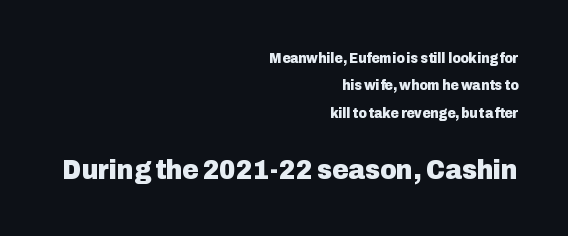
{"serif": "no", "italic": "no", "bold": "yes", "weight": "heavy", "width": "normal", "stroke_contrast": "low", "x_height": "medium", "monospaced": "no", "underline": "no", "align": "right", "line_spacing": "loose", "line_spacing_ratio": 1.95, "letter_spacing": "normal", "letter_spacing_em": 0.0, "larger_block": "second", "size_ratio": 2.0, "glyph_px": 28}
